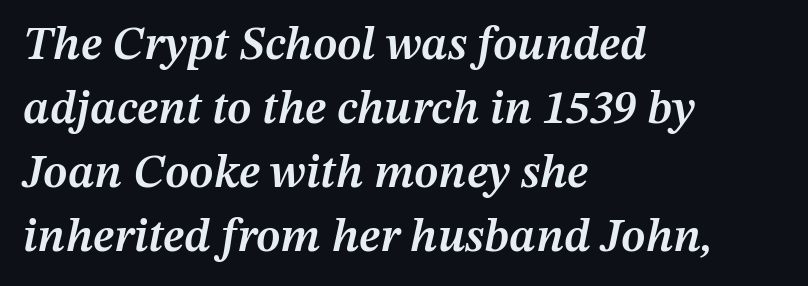
The image shows 47 px semibold type, italic (leaning right); set left-aligned, normal line spacing (1.36x), normal letter spacing, not underlined; medium stroke contrast and a medium x-height.
